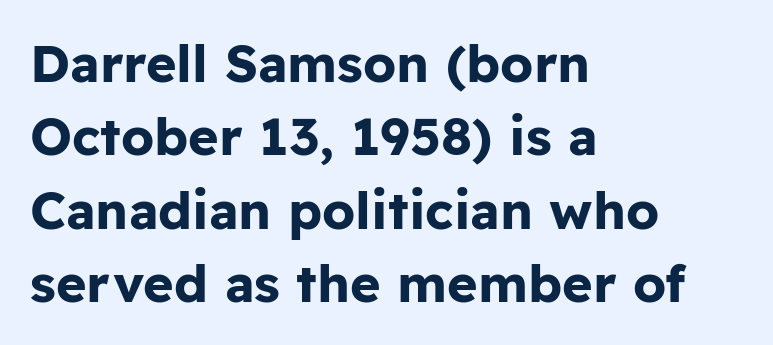
{"serif": "no", "italic": "no", "bold": "yes", "weight": "bold", "width": "normal", "stroke_contrast": "low", "x_height": "medium", "monospaced": "no", "underline": "no", "align": "left", "line_spacing": "normal", "line_spacing_ratio": 1.41, "letter_spacing": "normal", "letter_spacing_em": 0.0, "glyph_px": 52}
